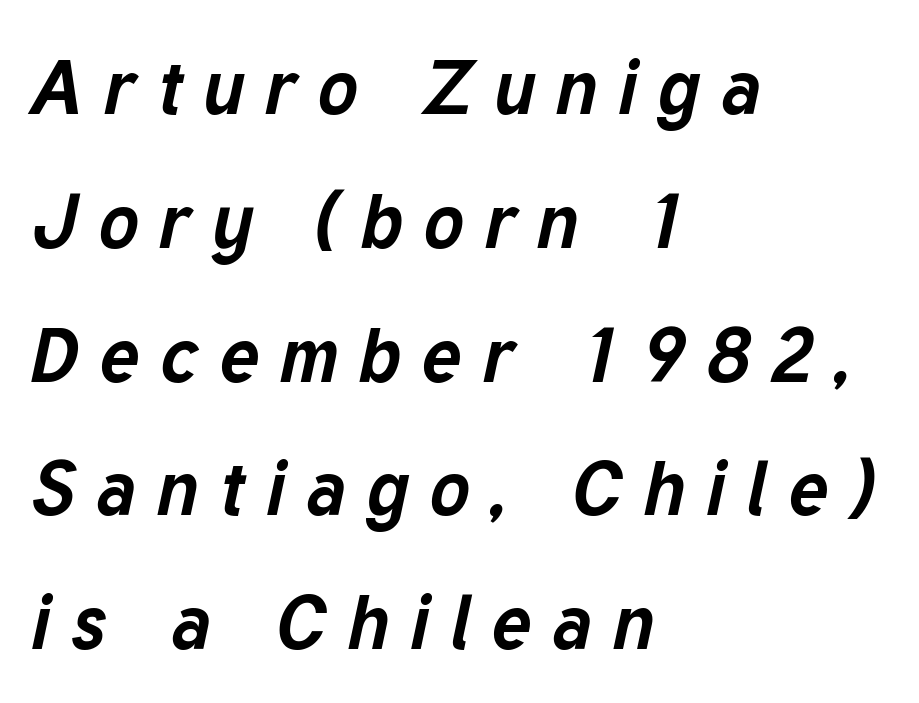
The image shows 76 px bold type, italic (leaning right); set left-aligned, line spacing 1.76x, unusually wide letter spacing (+0.27 em), not underlined; low stroke contrast and a medium x-height.
